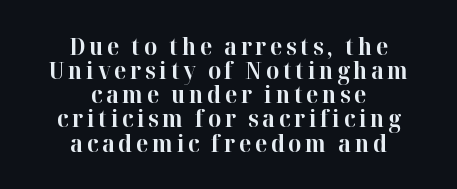
The image shows 23 px bold type, upright; set centered, tight line spacing (1.05x), not underlined.
